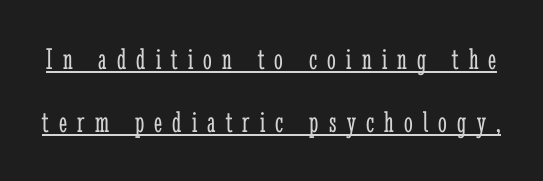
The image shows 31 px light, condensed serif type, upright; set loose line spacing (2.02x), unusually wide letter spacing (+0.33 em), underlined; low stroke contrast and a medium x-height.
